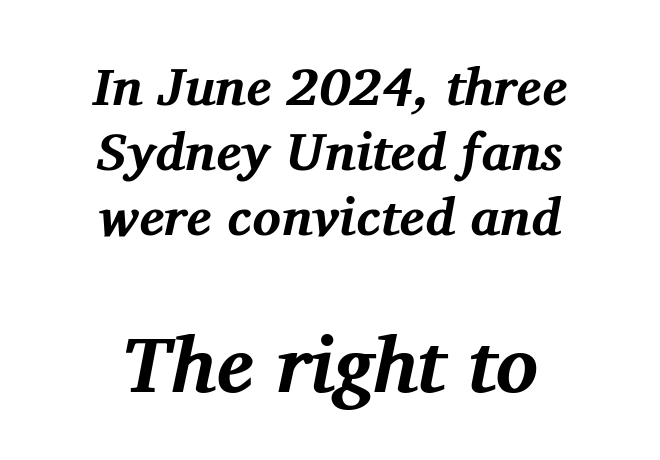
The image shows 79 px bold serif type, italic (leaning right); set centered, line spacing 1.23x, normal letter spacing, not underlined; the second (bottom) block is 1.49x larger; medium stroke contrast and a medium x-height.
